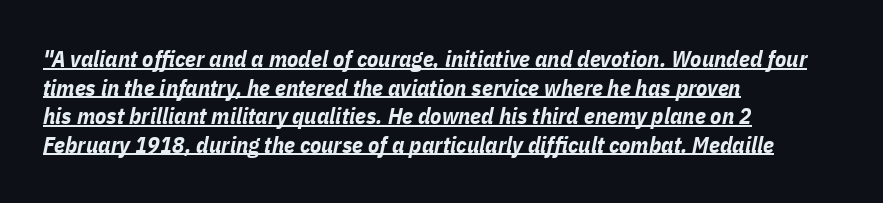
The sample's only ornament is a line tracing under the words. Each line starts at the same left margin while the right side varies. Every character sits at an angle, as italics do. Heft: maximum for text — a bold. Letter spacing: default.
